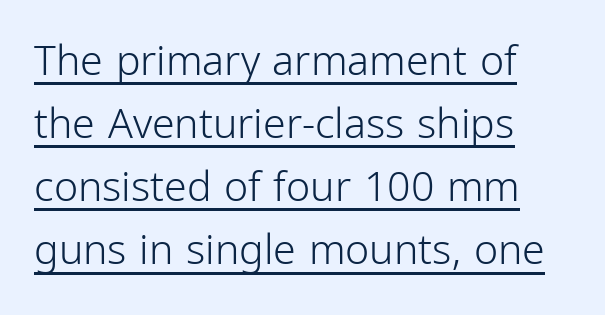
Short and long lines alike share a common starting point at left. This sample keeps an unexceptional amount of space between lines. Stems here are at most as thick as an everyday book face. The designer went with a sans here, leaving each stem footless.
